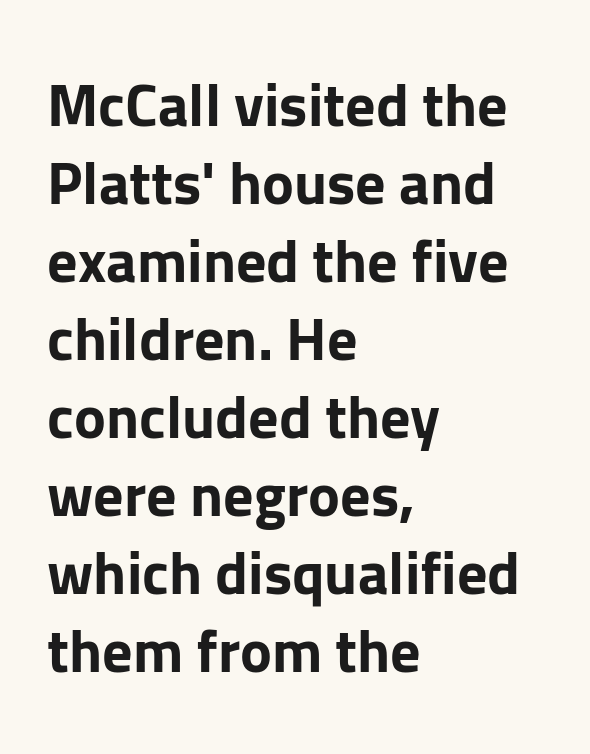
Q: Is the text bold? A: Yes.
Q: Is the text italic (slanted)? A: No, it is upright.
Q: Is the typeface a serif or a sans-serif typeface? A: Sans-serif.
Q: Is the text underlined? A: No.
Q: How is the paragraph aligned? A: Left-aligned.
Q: Is the spacing between letters normal or unusually wide? A: Normal.
Q: Is the spacing between lines tight, normal or loose? A: Normal.
Q: Width (condensed, normal, or wide)? A: Normal.
Q: Stroke contrast? A: Low.
Q: x-height? A: Medium.
Q: Monospaced? A: No.
